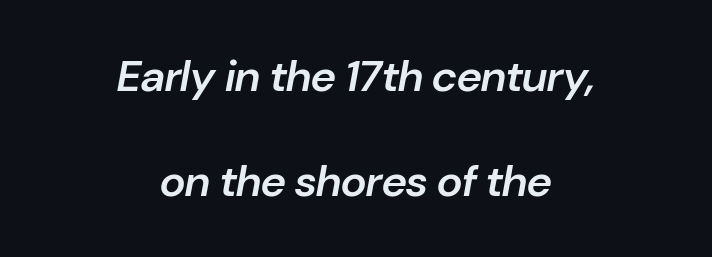
{"italic": "yes", "lean": "right", "slant_degrees": 10, "bold": "semi", "weight": "semibold", "width": "normal", "stroke_contrast": "low", "x_height": "medium", "monospaced": "no", "underline": "no", "align": "center", "line_spacing": "loose", "line_spacing_ratio": 2.38, "letter_spacing": "normal", "letter_spacing_em": 0.0, "glyph_px": 44}
